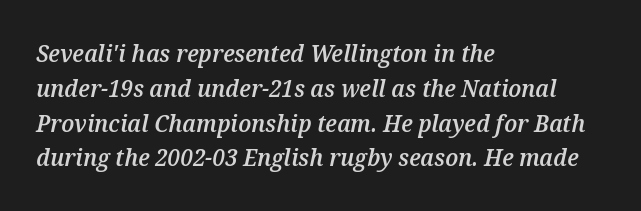
{"italic": "yes", "lean": "right", "slant_degrees": 12, "bold": "semi", "underline": "no", "align": "left", "line_spacing": "normal", "line_spacing_ratio": 1.45, "letter_spacing": "normal", "letter_spacing_em": 0.0, "glyph_px": 24}
